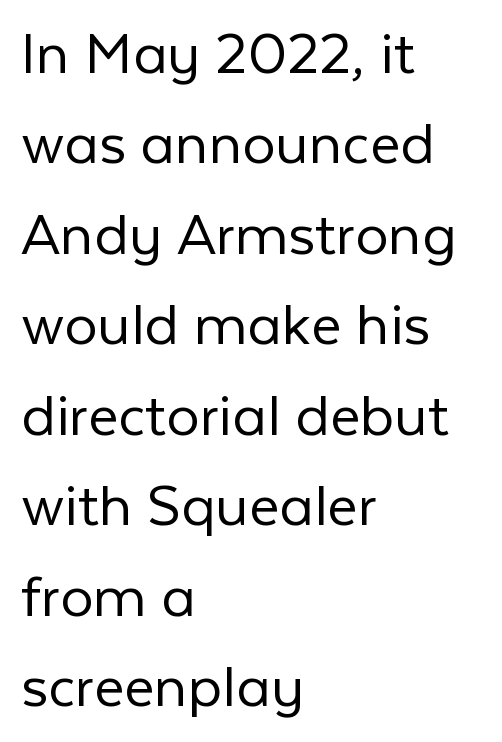
Q: Is the text bold? A: No.
Q: Is the text italic (slanted)? A: No, it is upright.
Q: Is the typeface a serif or a sans-serif typeface? A: Sans-serif.
Q: Is the text underlined? A: No.
Q: How is the paragraph aligned? A: Left-aligned.
Q: Is the spacing between letters normal or unusually wide? A: Normal.
Q: Is the spacing between lines tight, normal or loose? A: Normal.
Q: Width (condensed, normal, or wide)? A: Normal.
Q: Stroke contrast? A: Low.
Q: x-height? A: Medium.
Q: Monospaced? A: No.
